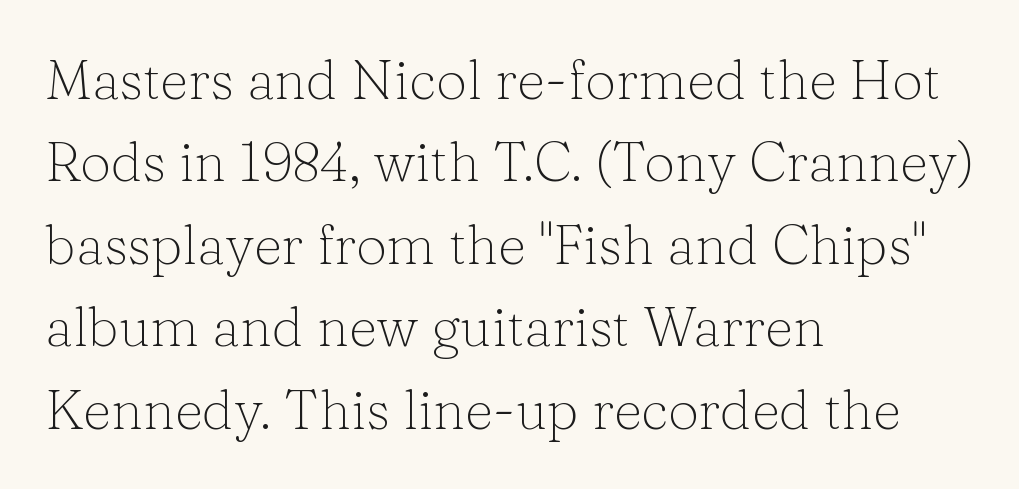
Q: Is the text bold? A: No.
Q: Is the text italic (slanted)? A: No, it is upright.
Q: Is the typeface a serif or a sans-serif typeface? A: Serif.
Q: Is the text underlined? A: No.
Q: How is the paragraph aligned? A: Left-aligned.
Q: Is the spacing between letters normal or unusually wide? A: Normal.
Q: Is the spacing between lines tight, normal or loose? A: Normal.
Q: Width (condensed, normal, or wide)? A: Normal.
Q: Stroke contrast? A: Low.
Q: x-height? A: Medium.
Q: Monospaced? A: No.
